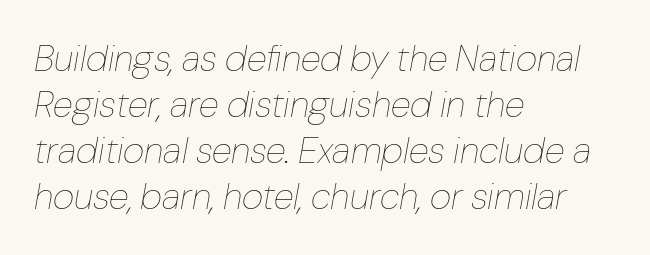
The lines in this sample share a left origin and differ only in where they stop. The line texture is even and compact thanks to regular tracking. Counters stay open thanks to moderate or lighter strokes. Slanted lettering throughout. Decoration check: the copy has no underline. Looks like regular typesetting: each glyph gets only the width it needs.
